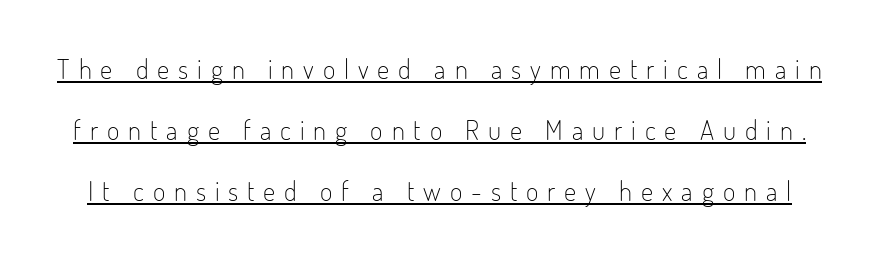
Q: Is the text bold? A: No.
Q: Is the text italic (slanted)? A: No, it is upright.
Q: Is the text underlined? A: Yes.
Q: Is the spacing between letters normal or unusually wide? A: Unusually wide.
Q: Is the spacing between lines tight, normal or loose? A: Loose.
